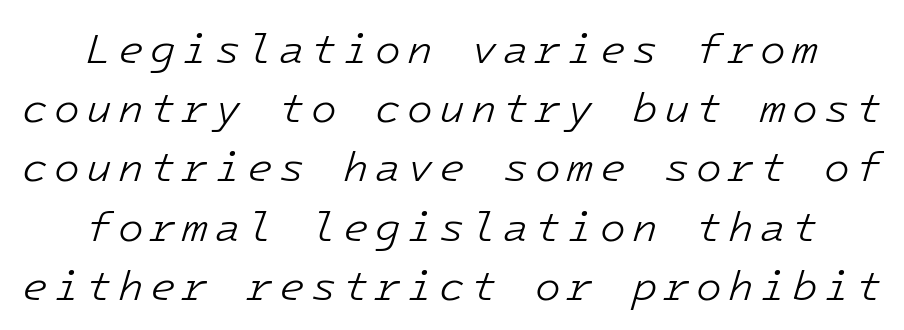
In terms of posture, this sample is oblique. The text block is weighted toward neither margin, spreading evenly from the middle. Each new line begins a customary step beneath the previous one. Monospaced: the letters line up in strict vertical columns. The zone under the glyphs is completely vacant.
